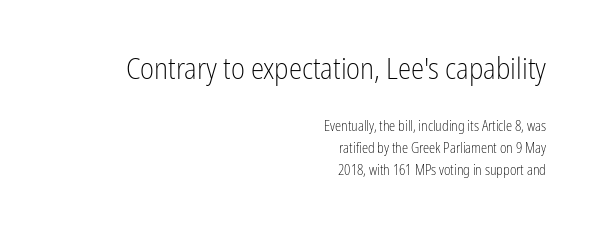
The image shows 30 px light, condensed sans-serif type, upright; set right-aligned, normal line spacing (1.57x), normal letter spacing, not underlined; the first (top) block is 2.14x larger; low stroke contrast and a medium x-height.
